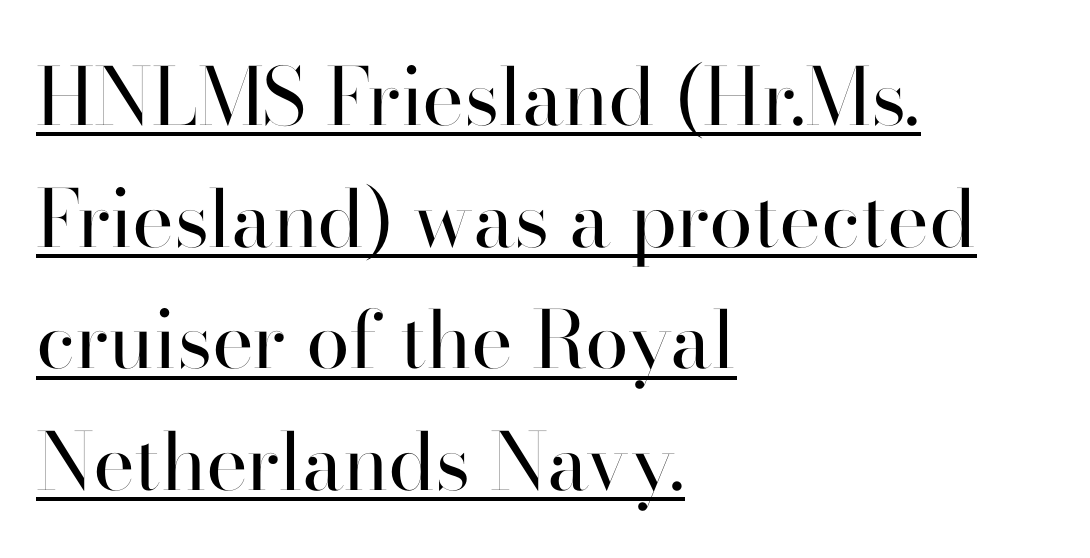
Q: Is the text bold? A: No.
Q: Is the text italic (slanted)? A: No, it is upright.
Q: Is the typeface a serif or a sans-serif typeface? A: Sans-serif.
Q: Is the text underlined? A: Yes.
Q: How is the paragraph aligned? A: Left-aligned.
Q: Is the spacing between letters normal or unusually wide? A: Normal.
Q: Is the spacing between lines tight, normal or loose? A: Normal.
Q: Width (condensed, normal, or wide)? A: Normal.
Q: Stroke contrast? A: High.
Q: x-height? A: Small.
Q: Monospaced? A: No.
